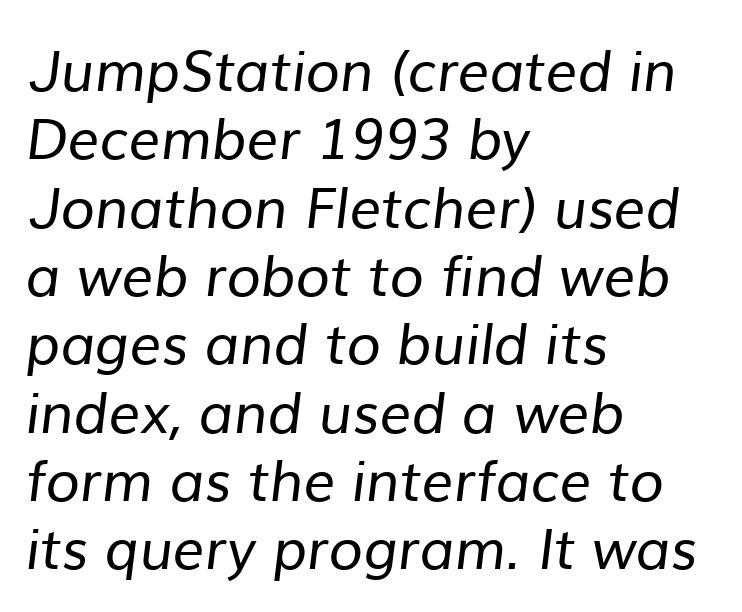
The image shows 56 px regular-weight sans-serif type; set left-aligned, line spacing 1.22x, normal letter spacing, not underlined; low stroke contrast and a medium x-height.
